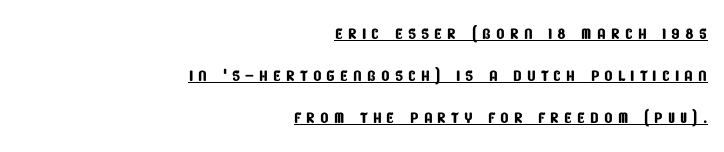
{"underline": "yes", "align": "right", "line_spacing": "loose", "line_spacing_ratio": 1.91, "letter_spacing": "wide", "letter_spacing_em": 0.23, "glyph_px": 22}
